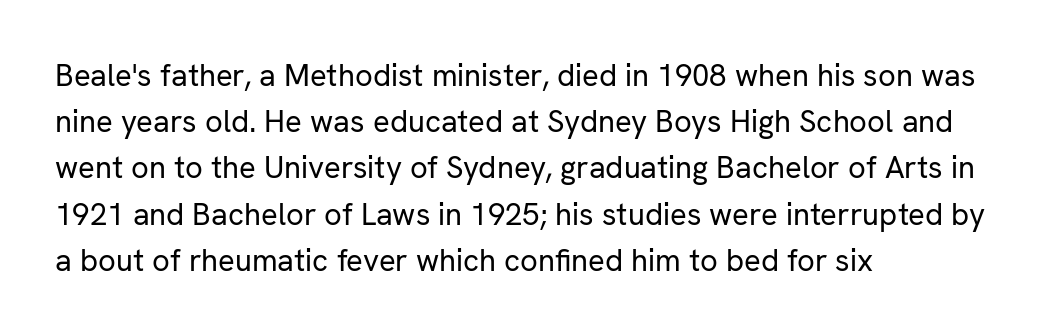
If you drew a line through each stem, it would be perfectly vertical. Check under the words: just untouched page. You could not count columns in this text — the font is proportionally spaced. Baseline-to-baseline distance is the conventional proportion of letter height. The line texture is even and compact thanks to regular tracking.
